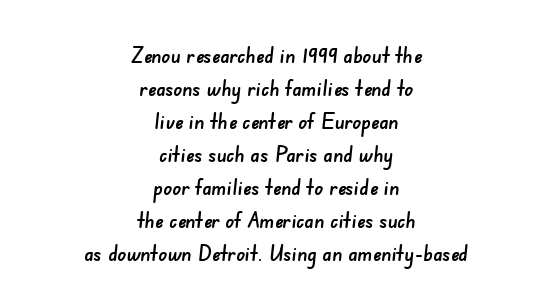
{"underline": "no", "align": "center", "line_spacing": "normal", "line_spacing_ratio": 1.5, "letter_spacing": "normal", "letter_spacing_em": 0.0, "glyph_px": 22}
